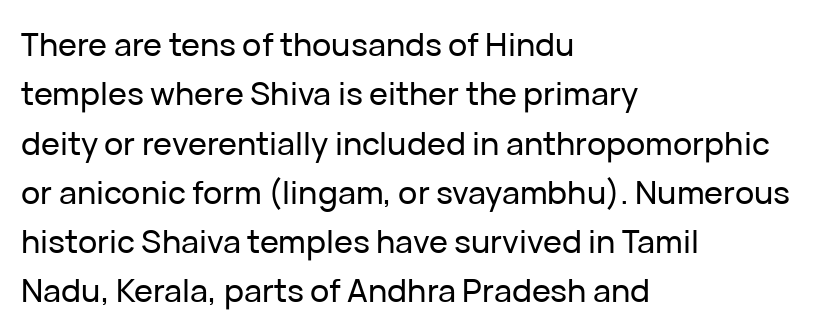
{"serif": "no", "italic": "no", "width": "normal", "stroke_contrast": "low", "x_height": "medium", "monospaced": "no", "underline": "no", "align": "left", "line_spacing": "normal", "line_spacing_ratio": 1.54, "letter_spacing": "normal", "letter_spacing_em": 0.0, "glyph_px": 32}
